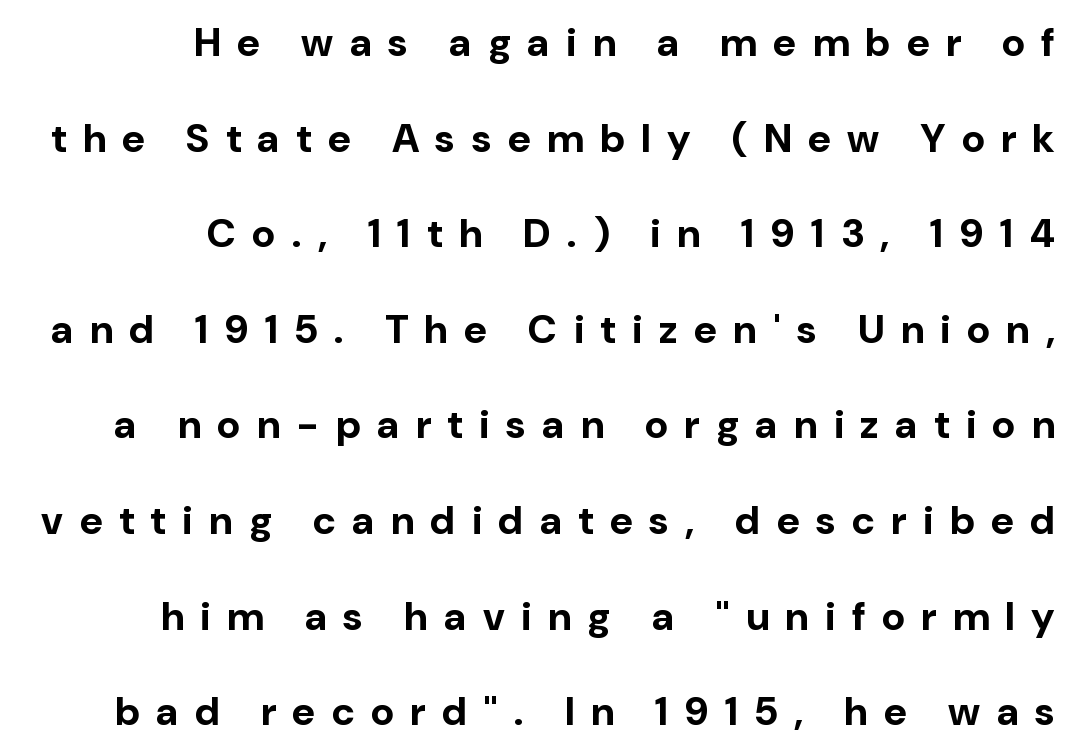
A typesetter would call this heavily tracked-out type. Leftover space on each line is placed entirely before the opening word. The glyphs are unaccompanied by any horizontal stroke below them. Heavy-handed strokes throughout: this text is bold. Nothing sits at the stroke ends, so this counts as sans-serif.
